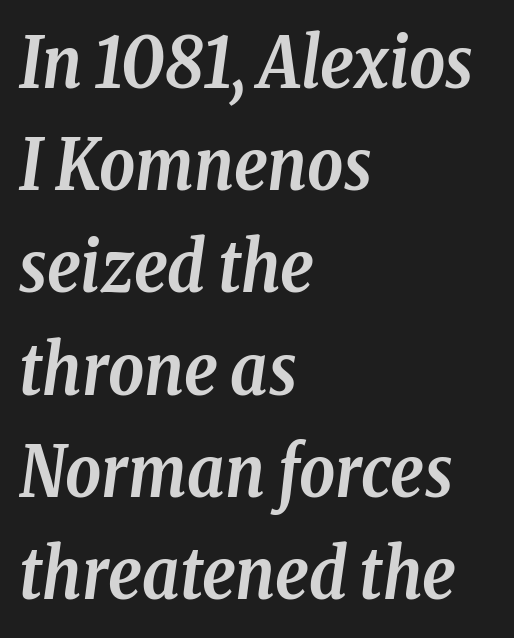
The image shows 70 px semibold, condensed serif type, italic (leaning right); set left-aligned, normal line spacing (1.46x), normal letter spacing, not underlined; low stroke contrast and a medium x-height.
